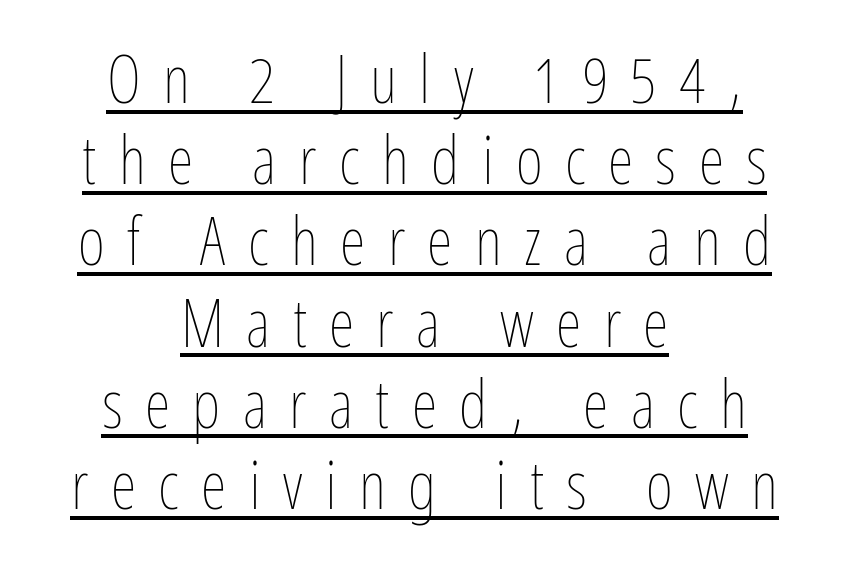
Q: Is the text bold? A: No.
Q: Is the text italic (slanted)? A: No, it is upright.
Q: Is the text underlined? A: Yes.
Q: How is the paragraph aligned? A: Centered.
Q: Is the spacing between letters normal or unusually wide? A: Unusually wide.
Q: Width (condensed, normal, or wide)? A: Condensed.
Q: Stroke contrast? A: Low.
Q: x-height? A: Medium.
Q: Monospaced? A: No.
